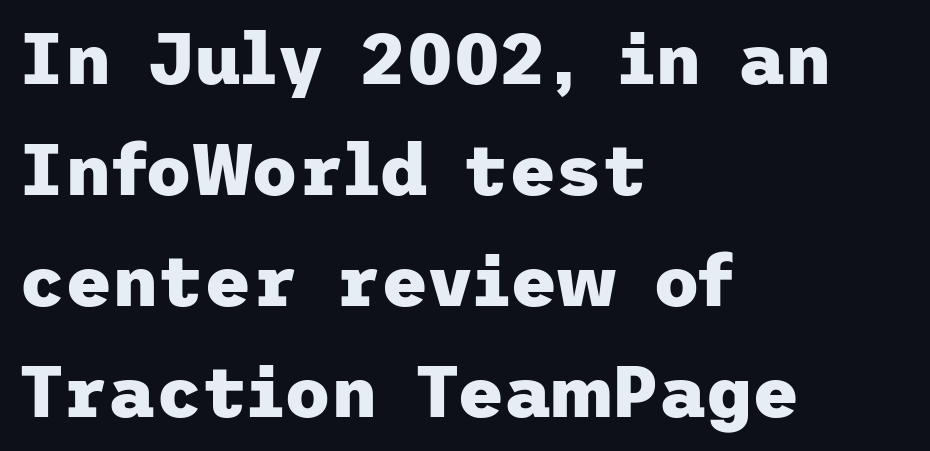
{"serif": "no", "italic": "no", "bold": "yes", "weight": "heavy", "width": "normal", "stroke_contrast": "low", "x_height": "medium", "underline": "no", "align": "left", "line_spacing": "normal", "line_spacing_ratio": 1.54, "letter_spacing": "normal", "letter_spacing_em": 0.0, "glyph_px": 72}
